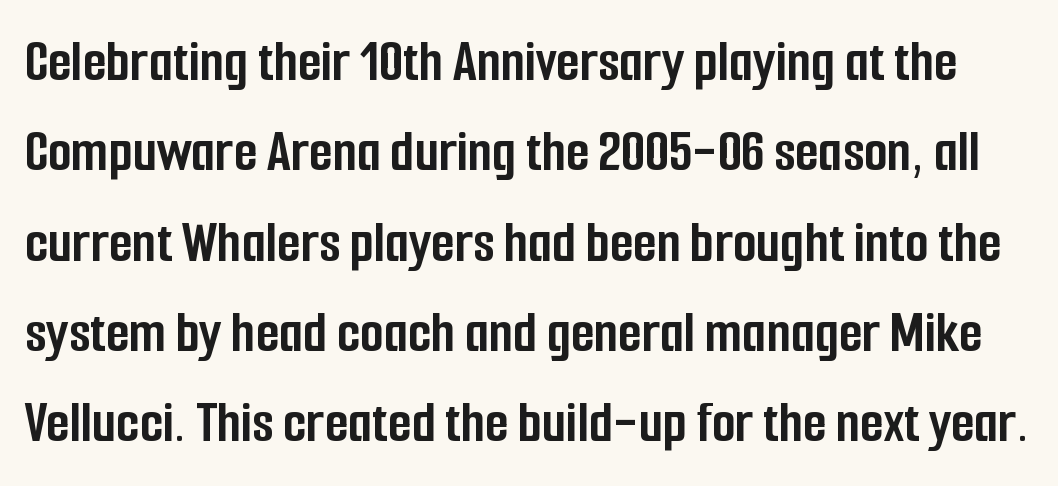
Q: Is the text bold? A: Yes.
Q: Is the text italic (slanted)? A: No, it is upright.
Q: Is the typeface a serif or a sans-serif typeface? A: Sans-serif.
Q: Is the text underlined? A: No.
Q: Is the spacing between letters normal or unusually wide? A: Normal.
Q: Is the spacing between lines tight, normal or loose? A: Normal.
Q: Width (condensed, normal, or wide)? A: Condensed.
Q: Stroke contrast? A: Low.
Q: x-height? A: Medium.
Q: Monospaced? A: No.
